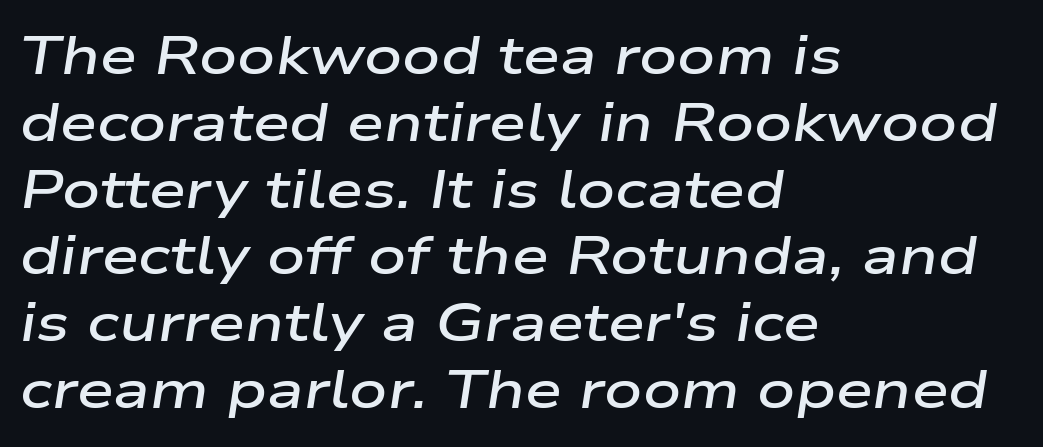
On the weight axis this lands at semibold, roughly 600. These lines are rendered in a variable-pitch font. The rag falls on the right side of this text block. There's an unmistakable incline to the writing here. Glyph-to-glyph distance matches everyday printed text. The designer left line spacing at the default.
